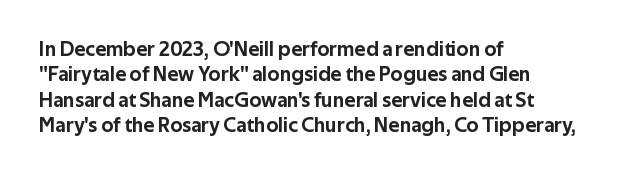
Short and long lines alike share a common starting point at left. Letters rest on an invisible, unmarked baseline. No extra tracking has been applied to these lines. Is there any slant? The stems are plumb.
